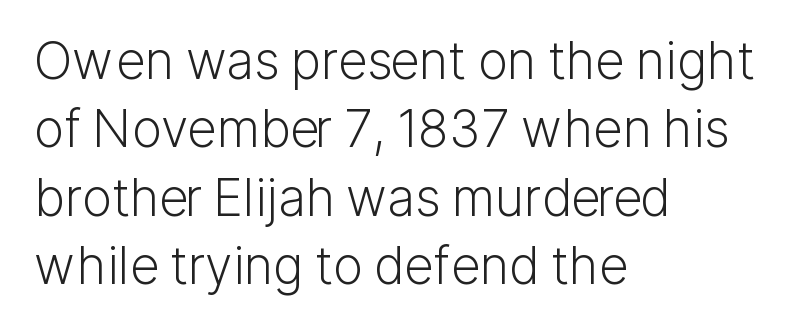
The image shows 51 px light sans-serif type, upright; set left-aligned, normal line spacing (1.34x), normal letter spacing, not underlined; low stroke contrast and a medium x-height.
